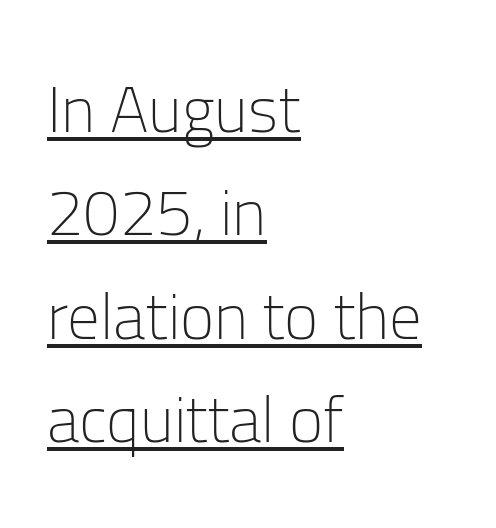
{"serif": "no", "italic": "no", "bold": "no", "weight": "light", "width": "normal", "stroke_contrast": "low", "x_height": "medium", "monospaced": "no", "underline": "yes", "align": "left", "line_spacing": "normal", "line_spacing_ratio": 1.59, "letter_spacing": "normal", "letter_spacing_em": 0.0, "glyph_px": 65}
